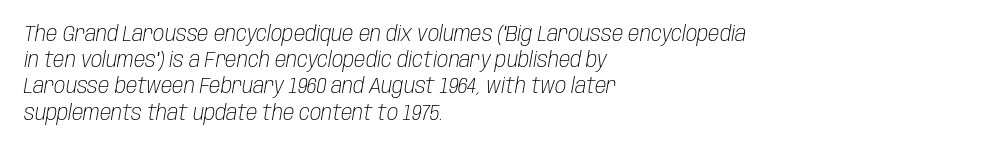
{"italic": "yes", "lean": "right", "slant_degrees": 10, "bold": "no", "underline": "no", "align": "left", "line_spacing": "normal", "line_spacing_ratio": 1.25, "letter_spacing": "normal", "letter_spacing_em": 0.0, "glyph_px": 21}
